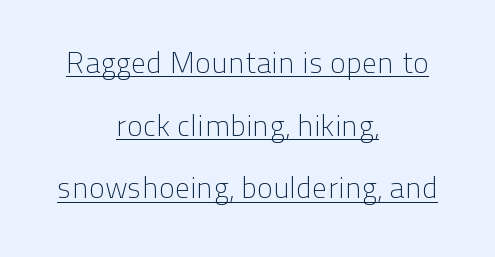
Q: Is the text bold? A: No.
Q: Is the text italic (slanted)? A: No, it is upright.
Q: Is the typeface a serif or a sans-serif typeface? A: Sans-serif.
Q: Is the text underlined? A: Yes.
Q: How is the paragraph aligned? A: Centered.
Q: Is the spacing between letters normal or unusually wide? A: Normal.
Q: Is the spacing between lines tight, normal or loose? A: Loose.
Q: Width (condensed, normal, or wide)? A: Normal.
Q: Stroke contrast? A: Low.
Q: x-height? A: Medium.
Q: Monospaced? A: No.
